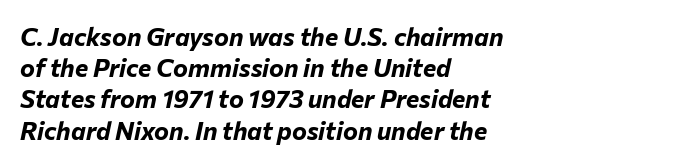
Q: Is the text bold? A: Yes.
Q: Is the text italic (slanted)? A: Yes, it leans right by about 12 degrees.
Q: Is the text underlined? A: No.
Q: How is the paragraph aligned? A: Left-aligned.
Q: Is the spacing between letters normal or unusually wide? A: Normal.
Q: Is the spacing between lines tight, normal or loose? A: Normal.
